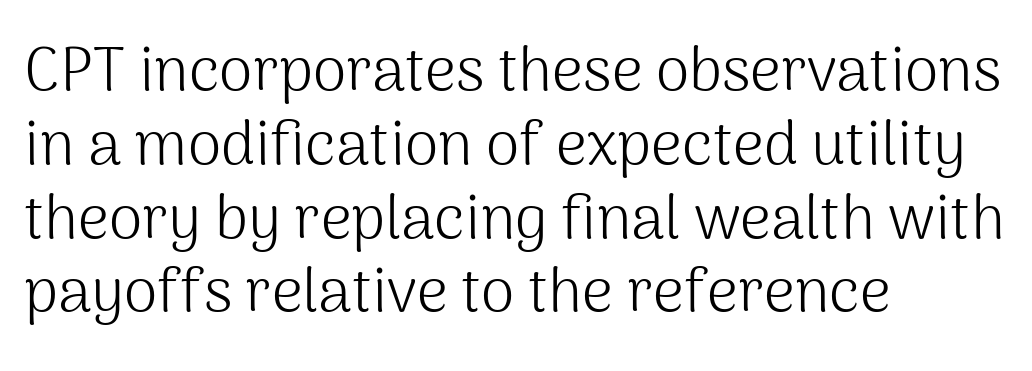
{"serif": "no", "italic": "no", "bold": "no", "weight": "light", "width": "normal", "stroke_contrast": "medium", "x_height": "medium", "monospaced": "no", "underline": "no", "align": "left", "line_spacing_ratio": 1.21, "letter_spacing": "normal", "letter_spacing_em": 0.0, "glyph_px": 61}
